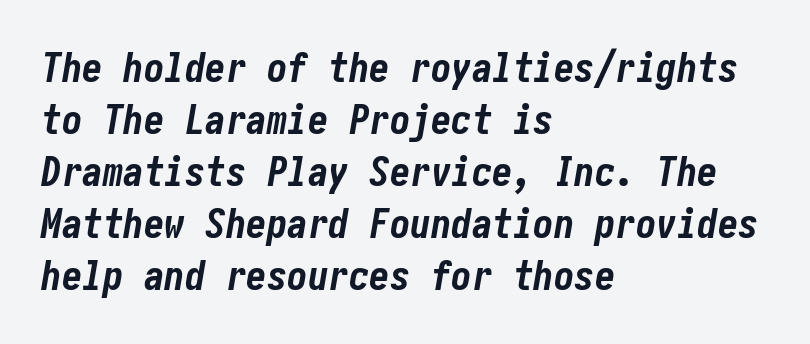
These lines stack with their left ends in a neat column. Default kerning and tracking; the words read as compact shapes. Every character sits at an angle, as italics do. Rule under the text: the space is simply empty. I'd describe the lettering as bold — thick and assertive. Summary of vertical rhythm: regular, with standard interline spacing.
